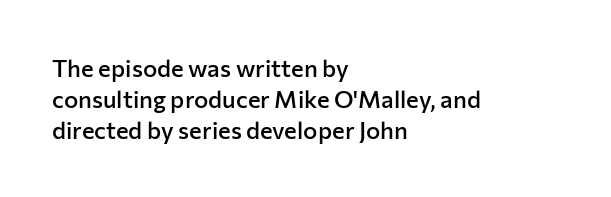
{"italic": "no", "bold": "semi", "underline": "no", "align": "left", "line_spacing": "normal", "line_spacing_ratio": 1.3, "letter_spacing": "normal", "letter_spacing_em": 0.0, "glyph_px": 24}
